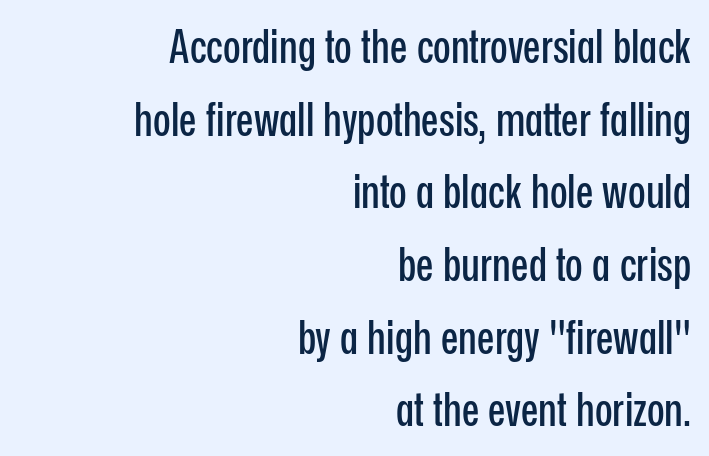
The baseline area is clear. Think of a printed novel: that variable character pitch is what you see here. Posture: straight, roman, zero tilt. Font category for this specimen: sans-serif. These lines stack with their right ends in a neat column. Caption: standard tracking, unaltered.
